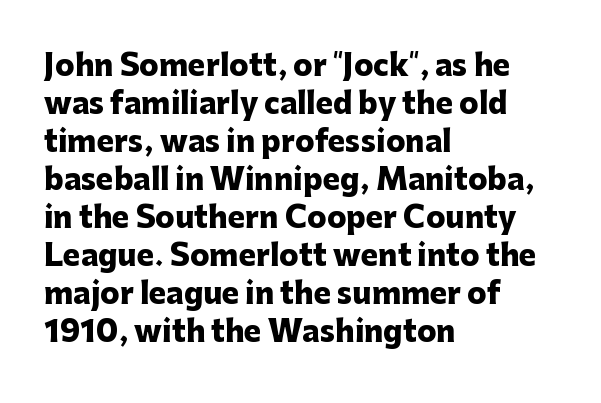
Q: Is the text bold? A: Yes.
Q: Is the text italic (slanted)? A: No, it is upright.
Q: Is the typeface a serif or a sans-serif typeface? A: Sans-serif.
Q: Is the text underlined? A: No.
Q: How is the paragraph aligned? A: Left-aligned.
Q: Is the spacing between letters normal or unusually wide? A: Normal.
Q: Is the spacing between lines tight, normal or loose? A: Normal.
Q: Width (condensed, normal, or wide)? A: Normal.
Q: Stroke contrast? A: Low.
Q: x-height? A: Medium.
Q: Monospaced? A: No.
